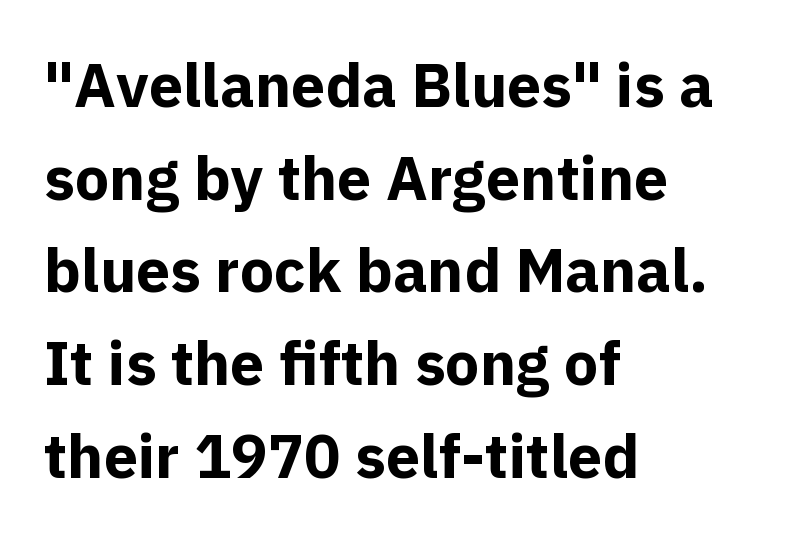
Q: Is the text bold? A: Yes.
Q: Is the text italic (slanted)? A: No, it is upright.
Q: Is the typeface a serif or a sans-serif typeface? A: Sans-serif.
Q: Is the text underlined? A: No.
Q: How is the paragraph aligned? A: Left-aligned.
Q: Is the spacing between letters normal or unusually wide? A: Normal.
Q: Is the spacing between lines tight, normal or loose? A: Normal.
Q: Width (condensed, normal, or wide)? A: Normal.
Q: x-height? A: Medium.
Q: Monospaced? A: No.
